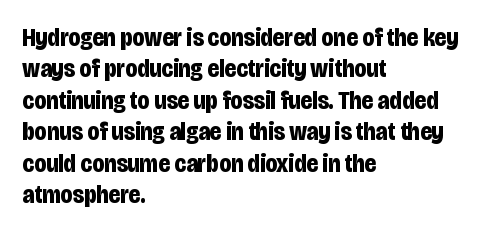
{"italic": "no", "bold": "yes", "underline": "no", "align": "left", "line_spacing": "normal", "line_spacing_ratio": 1.26, "letter_spacing": "normal", "letter_spacing_em": 0.0, "glyph_px": 25}
